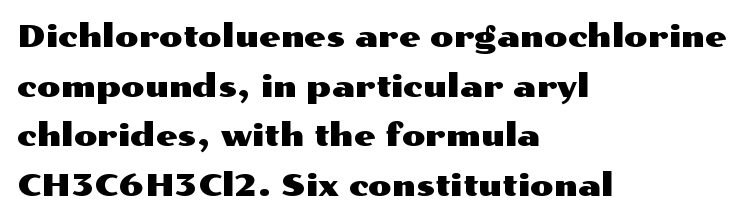
Is there any slant? The stems are plumb. Does the type have serifs? No, each stem ends abruptly. Compared with a centered layout, this one pins lines to the left instead. Descenders hang freely into open space. The tracking reads as untouched default to a designer's eye.
